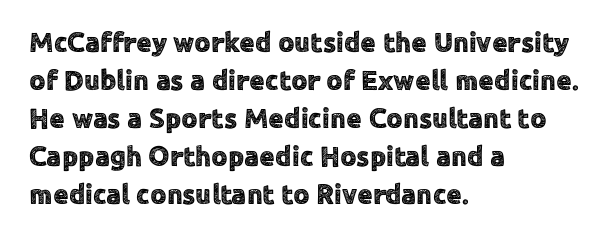
{"serif": "no", "italic": "no", "width": "normal", "x_height": "medium", "monospaced": "no", "underline": "no", "align": "left", "line_spacing": "normal", "line_spacing_ratio": 1.36, "letter_spacing": "normal", "letter_spacing_em": 0.0, "glyph_px": 28}
